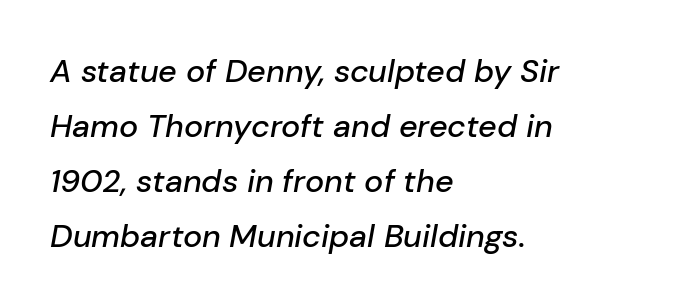
{"italic": "yes", "lean": "right", "slant_degrees": 10, "width": "normal", "stroke_contrast": "low", "x_height": "medium", "monospaced": "no", "underline": "no", "align": "left", "line_spacing_ratio": 1.72, "letter_spacing": "normal", "letter_spacing_em": 0.0, "glyph_px": 32}
